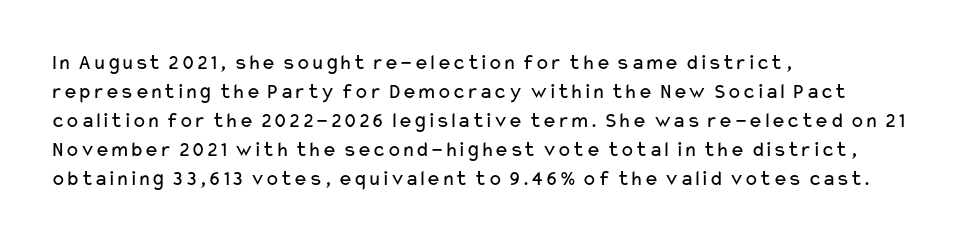
The image shows 22 px text type, upright; set left-aligned, normal line spacing (1.32x), normal letter spacing, not underlined.
